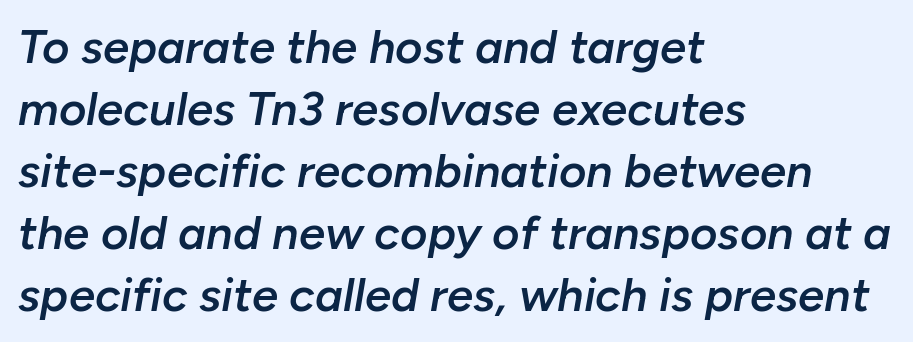
Q: Is the text bold? A: Semi-bold.
Q: Is the text italic (slanted)? A: Yes, it leans right by about 10 degrees.
Q: Is the text underlined? A: No.
Q: How is the paragraph aligned? A: Left-aligned.
Q: Is the spacing between letters normal or unusually wide? A: Normal.
Q: Is the spacing between lines tight, normal or loose? A: Normal.
Q: Width (condensed, normal, or wide)? A: Normal.
Q: Stroke contrast? A: Low.
Q: x-height? A: Medium.
Q: Monospaced? A: No.
